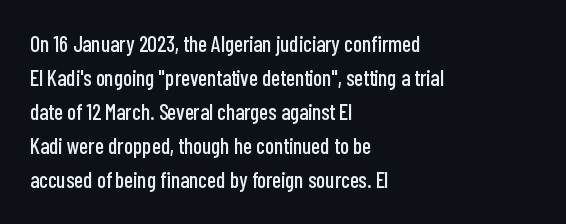
Students, observe: this is what conventionally led text looks like. This sample uses an upright cut, with every glyph sitting square on the baseline. A clean baseline with only descenders dipping below it. Each word holds together tightly as a unit, with standard inter-letter gaps.
